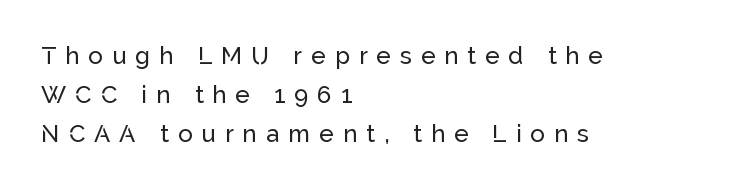
{"italic": "no", "underline": "no", "align": "left", "line_spacing": "normal", "line_spacing_ratio": 1.62, "letter_spacing": "wide", "letter_spacing_em": 0.38, "glyph_px": 24}
